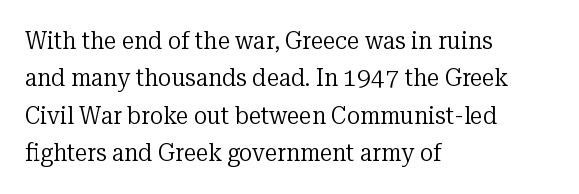
{"italic": "no", "bold": "no", "underline": "no", "align": "left", "line_spacing": "normal", "line_spacing_ratio": 1.5, "letter_spacing": "normal", "letter_spacing_em": 0.0, "glyph_px": 25}
